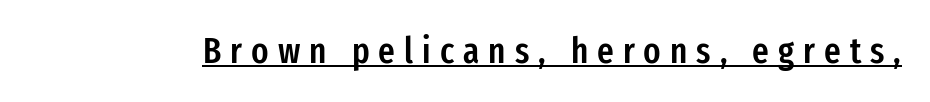
A typesetter would call this heavily tracked-out type. Grotesque or geometric, the face here clearly has no serifs. Posture: straight, roman, zero tilt. Think of a printed novel: that variable character pitch is what you see here. The lettering is marked with a stroke running underneath it. Firm but not heavy-handed strokes: this text is semibold.
